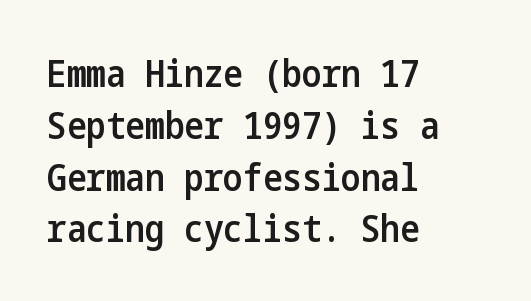
The image shows 37 px semibold, condensed sans-serif type, upright; set left-aligned, normal line spacing (1.4x), normal letter spacing, not underlined; low stroke contrast and a medium x-height.
